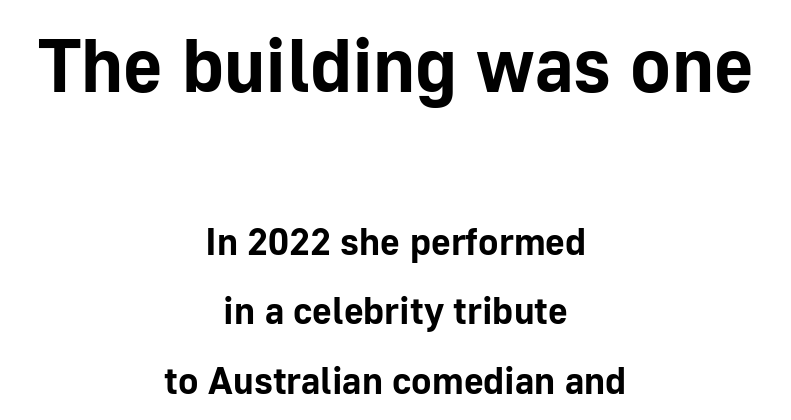
{"serif": "no", "italic": "no", "bold": "yes", "weight": "bold", "width": "normal", "stroke_contrast": "low", "x_height": "medium", "monospaced": "no", "underline": "no", "align": "center", "line_spacing_ratio": 1.83, "letter_spacing": "normal", "letter_spacing_em": 0.0, "larger_block": "first", "size_ratio": 2.0, "glyph_px": 76}
